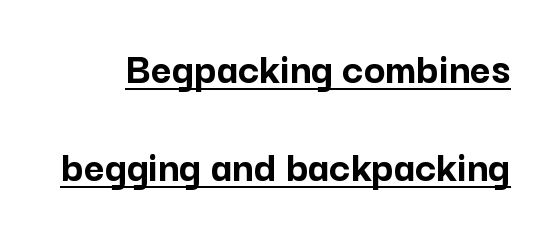
The passage shown is typed in a proportional face where columns would drift. A continuous stroke trails under the words, as in a hyperlink. Serif or sans? Sans — the stroke terminals are bare. Vertically, the passage feels expansive, rows floating well apart. How heavy is the stroke? Heavy — this is a bold. A typesetter would call this zero additional tracking.
